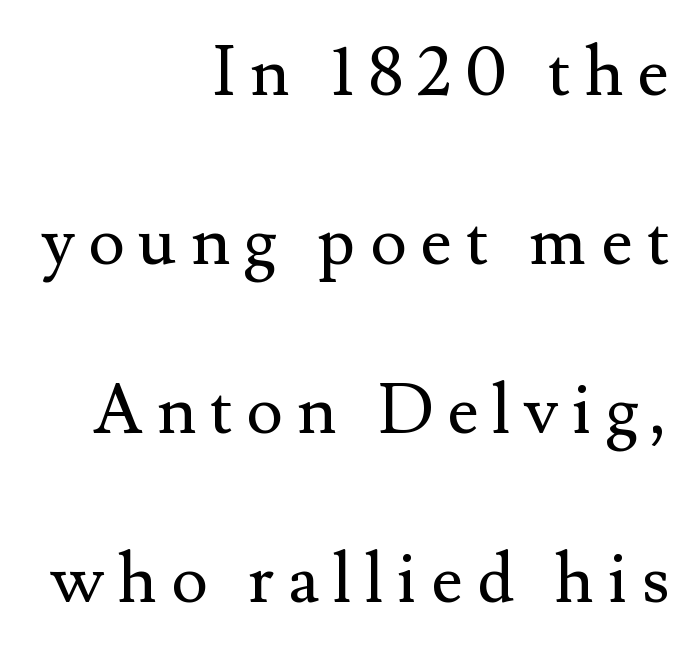
Serif or sans? Serif — the stroke terminals have little feet. This sample is right-justified, so line beginnings fall wherever the words allow. No word sits above an underline. This sample has the flowing, uneven cadence of proportional lettering. This rendering widens character spacing well past its baseline value. The strokes carry an ordinary text weight at most.
